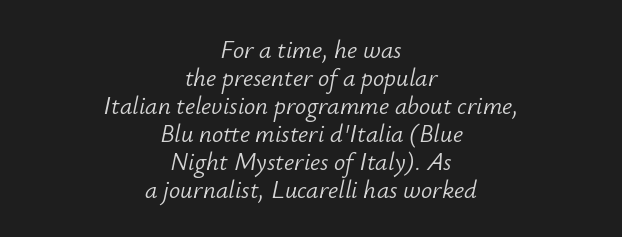
Weight: regular or lighter. Short note: letters normally spaced. Whoever set this chose condensed vertical rhythm over breathing room. The passage shown is not underscored anywhere. You can tell it's italic because the verticals aren't actually vertical.
